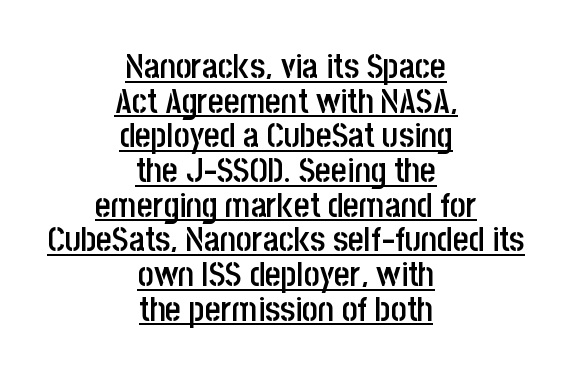
I'd call this a sans setting — the letters go barefoot. Standard letterfit; no display-style spreading of the glyphs. The passage is arranged like a title page — every line centered. Each line of the rendering has a horizontal stroke beneath the glyphs.
